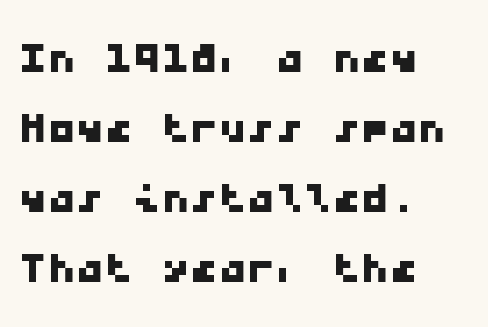
Q: Is the typeface a serif or a sans-serif typeface? A: Sans-serif.
Q: Is the text underlined? A: No.
Q: How is the paragraph aligned? A: Left-aligned.
Q: Is the spacing between letters normal or unusually wide? A: Normal.
Q: Width (condensed, normal, or wide)? A: Wide.
Q: Stroke contrast? A: Low.
Q: x-height? A: Medium.
Q: Monospaced? A: Yes.
